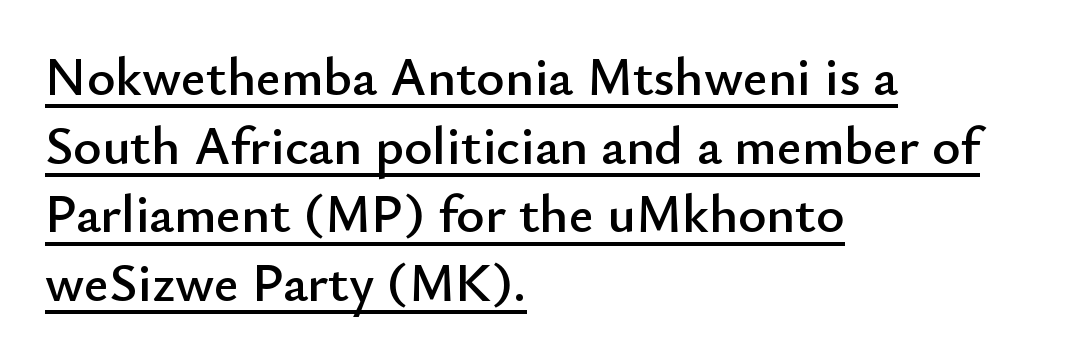
Q: Is the text italic (slanted)? A: No, it is upright.
Q: Is the typeface a serif or a sans-serif typeface? A: Sans-serif.
Q: Is the text underlined? A: Yes.
Q: How is the paragraph aligned? A: Left-aligned.
Q: Is the spacing between letters normal or unusually wide? A: Normal.
Q: Is the spacing between lines tight, normal or loose? A: Normal.
Q: Width (condensed, normal, or wide)? A: Normal.
Q: Stroke contrast? A: Low.
Q: x-height? A: Small.
Q: Monospaced? A: No.
